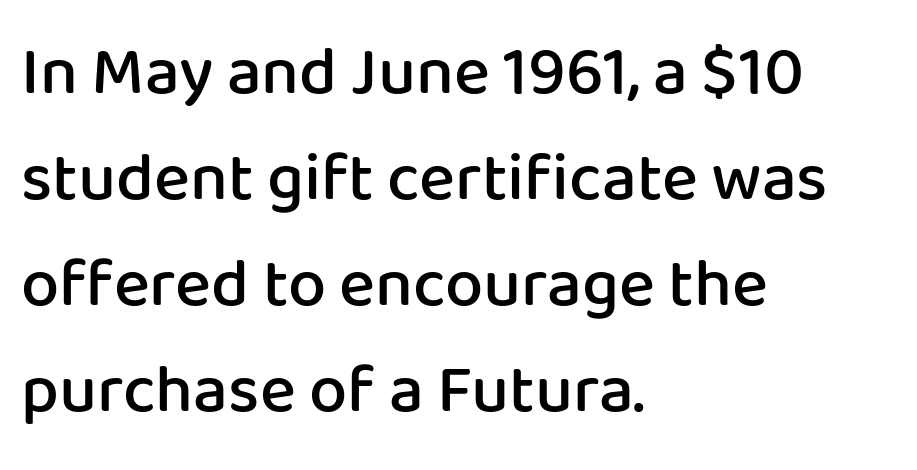
Q: Is the text bold? A: Semi-bold.
Q: Is the text italic (slanted)? A: No, it is upright.
Q: Is the typeface a serif or a sans-serif typeface? A: Sans-serif.
Q: Is the text underlined? A: No.
Q: How is the paragraph aligned? A: Left-aligned.
Q: Is the spacing between letters normal or unusually wide? A: Normal.
Q: Is the spacing between lines tight, normal or loose? A: Normal.
Q: Width (condensed, normal, or wide)? A: Normal.
Q: Stroke contrast? A: Low.
Q: x-height? A: Medium.
Q: Monospaced? A: No.
